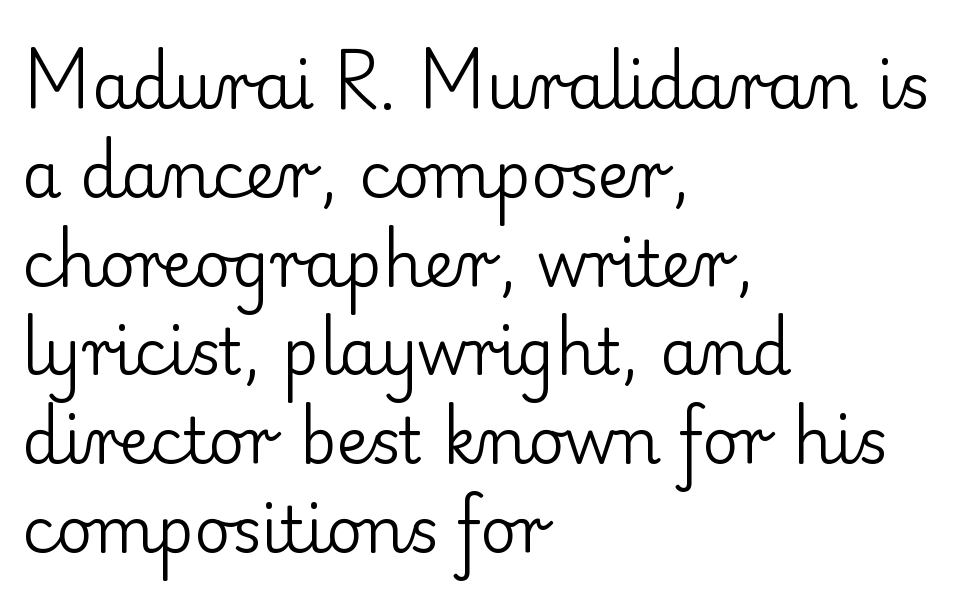
{"serif": "yes", "italic": "no", "bold": "no", "weight": "regular", "width": "normal", "stroke_contrast": "low", "x_height": "small", "monospaced": "no", "underline": "no", "align": "left", "line_spacing": "normal", "line_spacing_ratio": 1.41, "letter_spacing": "normal", "letter_spacing_em": 0.0, "glyph_px": 63}
